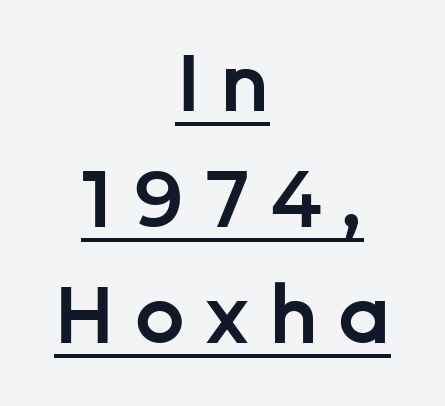
The image shows 80 px semibold sans-serif type, upright; set centered, normal line spacing (1.45x), unusually wide letter spacing (+0.23 em), underlined; low stroke contrast and a medium x-height.
